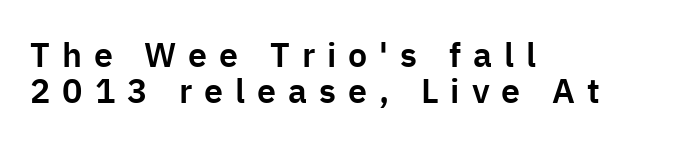
Line spacing here is tight. The line texture is sparse and dotted thanks to wide tracking. The strip under each line holds only bare page. The compositor pushed each line to the left boundary. No italicization has been applied; the sample stays upright.
